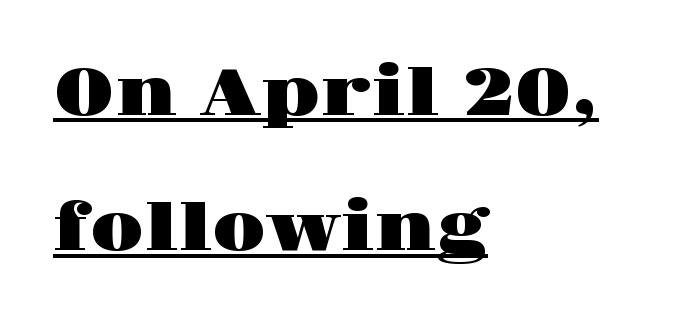
Do the characters align in a grid? No, the font is proportional. The vertical gap from one line to the next is large. Observe the ordinary spacing: letters are neighbours, not strangers. Does the lettering tilt? It doesn't — this is upright. Casual observation: everything's shoved over to the left.
